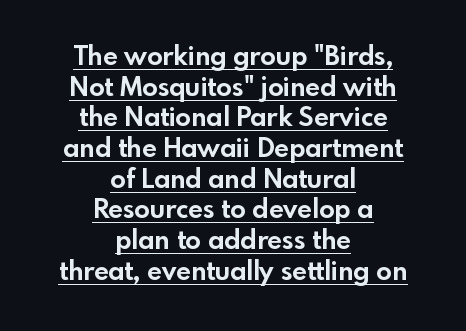
Bold? Absolutely — the strokes are thick and heavy. Nothing unusual about the tracking: characters are spaced as the font intends. A student would call this center alignment; a typographer would say set centered. The lettering holds an erect, upright posture throughout.
